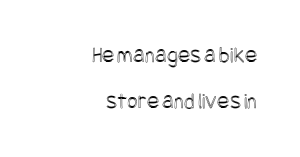
Every row of glyphs terminates at an identical x-position on the right. Ascenders rise straight up at ninety degrees. Rows of type keep a wide berth in the vertical direction. The specimen omits any rule beneath the text block's lines. The rendering keeps characters at their native spacing.
